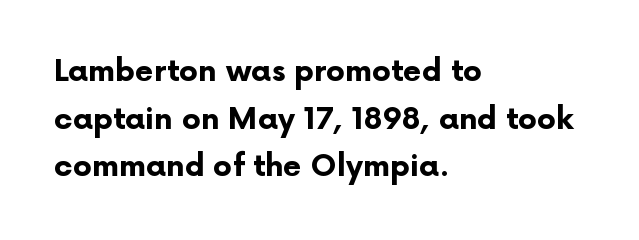
Q: Is the text bold? A: Yes.
Q: Is the text italic (slanted)? A: No, it is upright.
Q: Is the typeface a serif or a sans-serif typeface? A: Sans-serif.
Q: Is the text underlined? A: No.
Q: How is the paragraph aligned? A: Left-aligned.
Q: Is the spacing between letters normal or unusually wide? A: Normal.
Q: Is the spacing between lines tight, normal or loose? A: Normal.
Q: Width (condensed, normal, or wide)? A: Normal.
Q: Stroke contrast? A: Low.
Q: x-height? A: Medium.
Q: Monospaced? A: No.
